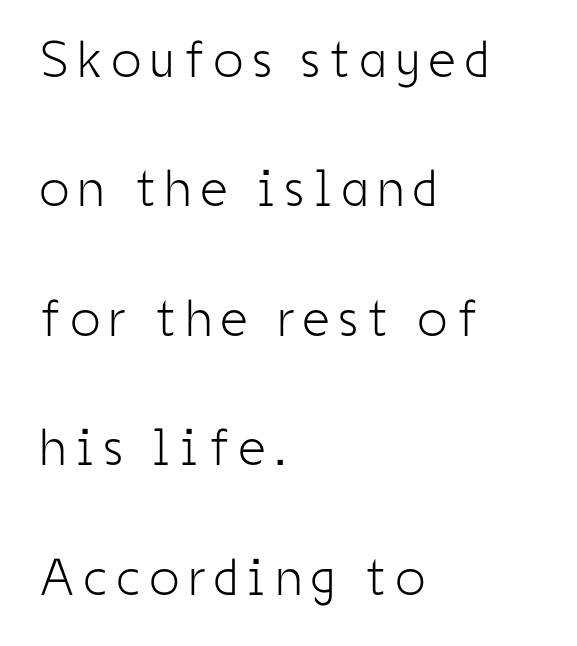
Horizontal alignment here is leftward, the default for most running prose. The area under the type is left untouched. Here the designer chose a conventional face with non-uniform glyph widths. I'd call this a sans setting — the letters go barefoot.
